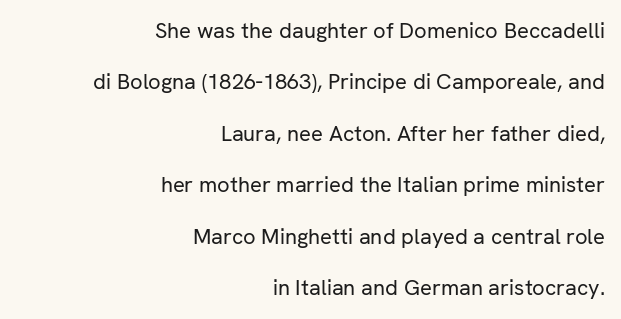
{"italic": "no", "bold": "no", "underline": "no", "align": "right", "line_spacing": "loose", "line_spacing_ratio": 2.34, "letter_spacing": "normal", "letter_spacing_em": 0.0, "glyph_px": 22}
